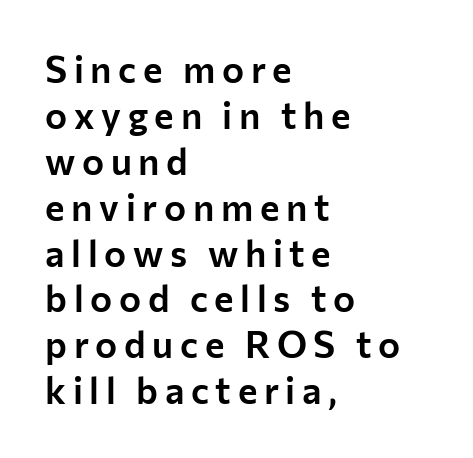
The image shows 37 px sans-serif type, upright; set left-aligned, line spacing 1.24x, not underlined; low stroke contrast and a medium x-height.
